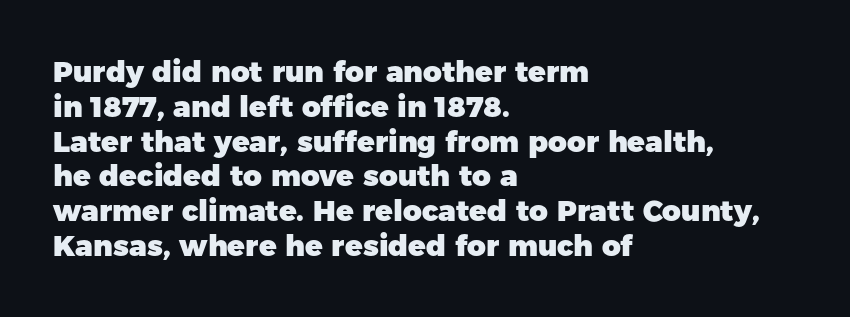
The image shows 29 px heavy sans-serif type, upright; set left-aligned, line spacing 1.2x, normal letter spacing, not underlined; low stroke contrast and a medium x-height.
